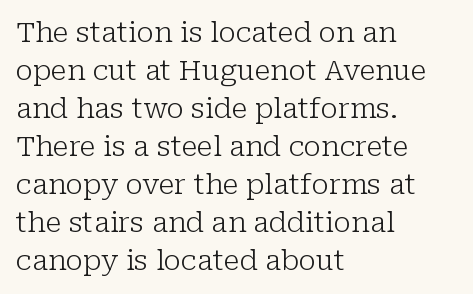
Q: Is the text bold? A: No.
Q: Is the text italic (slanted)? A: No, it is upright.
Q: Is the typeface a serif or a sans-serif typeface? A: Serif.
Q: Is the text underlined? A: No.
Q: How is the paragraph aligned? A: Left-aligned.
Q: Is the spacing between letters normal or unusually wide? A: Normal.
Q: Is the spacing between lines tight, normal or loose? A: Normal.
Q: Width (condensed, normal, or wide)? A: Normal.
Q: Stroke contrast? A: Low.
Q: x-height? A: Medium.
Q: Monospaced? A: No.
